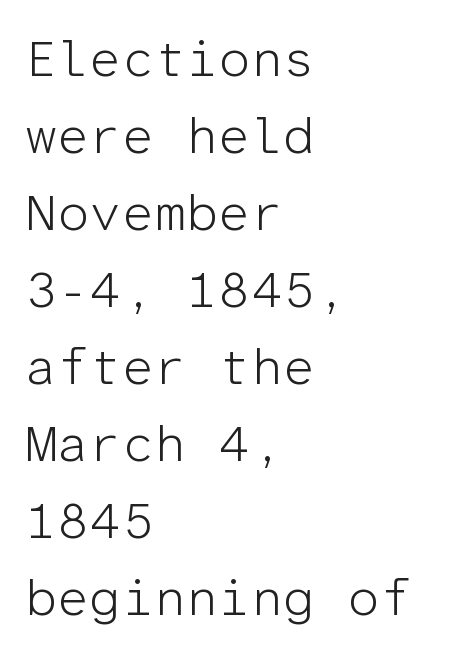
Weight: not bold — regular or lighter. Think of a typewriter: that constant character pitch is what you see here. Check where the strokes stop: nothing finishes them off — pure sans. One-word summary of the alignment: left. The area under the type is left untouched.
